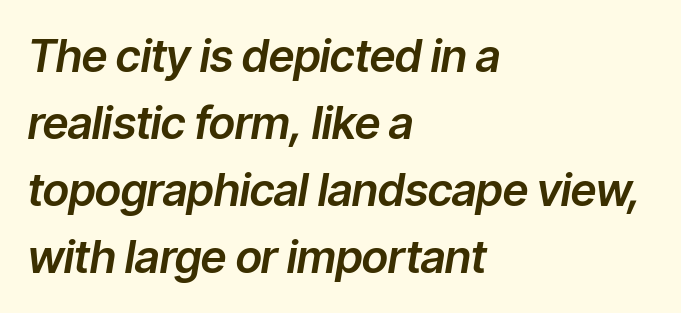
Q: Is the text italic (slanted)? A: Yes, it leans right by about 9 degrees.
Q: Is the text underlined? A: No.
Q: How is the paragraph aligned? A: Left-aligned.
Q: Is the spacing between letters normal or unusually wide? A: Normal.
Q: Is the spacing between lines tight, normal or loose? A: Normal.
Q: Width (condensed, normal, or wide)? A: Normal.
Q: Stroke contrast? A: Low.
Q: x-height? A: Medium.
Q: Monospaced? A: No.
